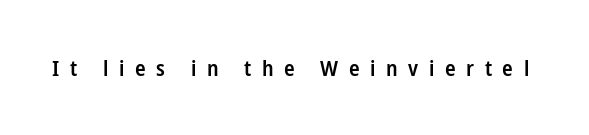
The image shows 22 px text type, upright; set unusually wide letter spacing (+0.48 em), not underlined.
